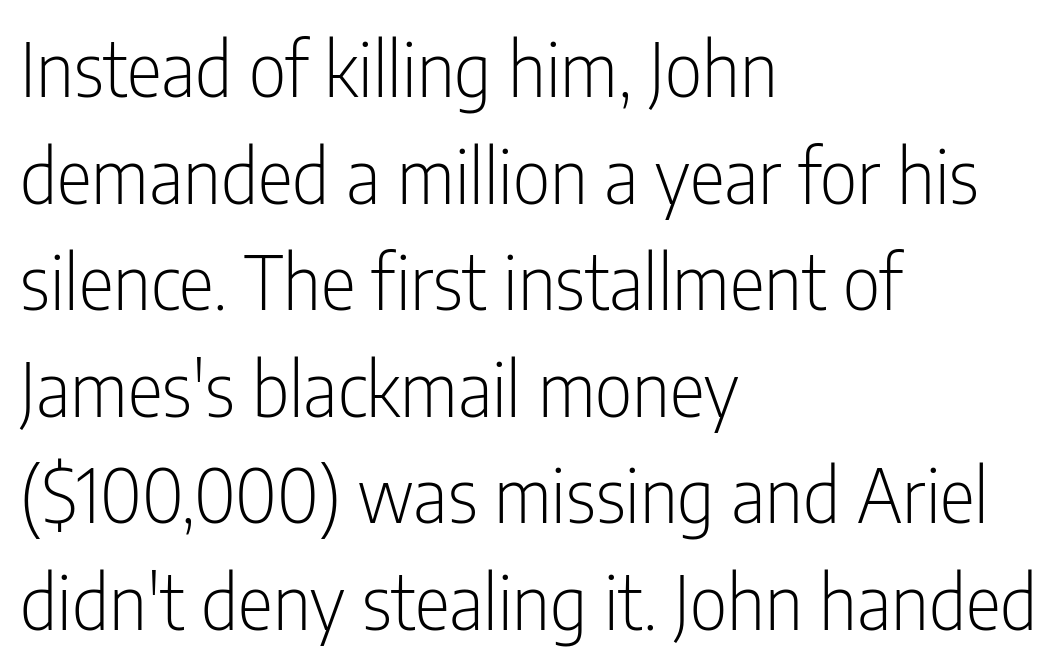
Q: Is the text bold? A: No.
Q: Is the text italic (slanted)? A: No, it is upright.
Q: Is the typeface a serif or a sans-serif typeface? A: Sans-serif.
Q: Is the text underlined? A: No.
Q: How is the paragraph aligned? A: Left-aligned.
Q: Is the spacing between letters normal or unusually wide? A: Normal.
Q: Is the spacing between lines tight, normal or loose? A: Normal.
Q: Width (condensed, normal, or wide)? A: Condensed.
Q: Stroke contrast? A: Low.
Q: x-height? A: Medium.
Q: Monospaced? A: No.
